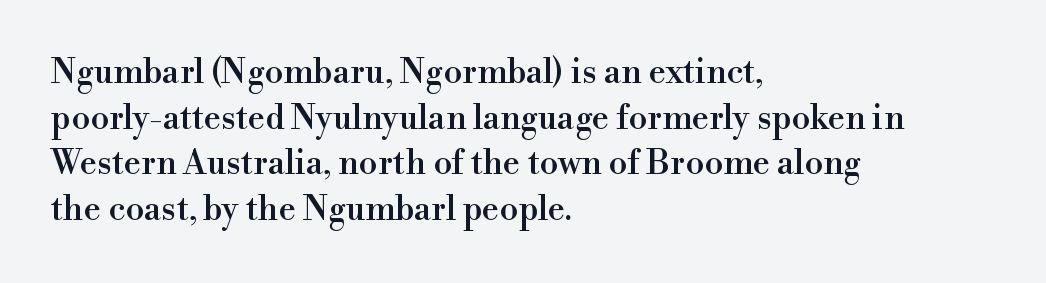
The image shows 34 px serif type, upright; set left-aligned, normal line spacing (1.34x), normal letter spacing, not underlined; high stroke contrast and a small x-height.
